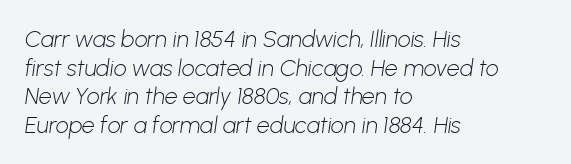
Q: Is the text bold? A: No.
Q: Is the text underlined? A: No.
Q: How is the paragraph aligned? A: Left-aligned.
Q: Is the spacing between letters normal or unusually wide? A: Normal.
